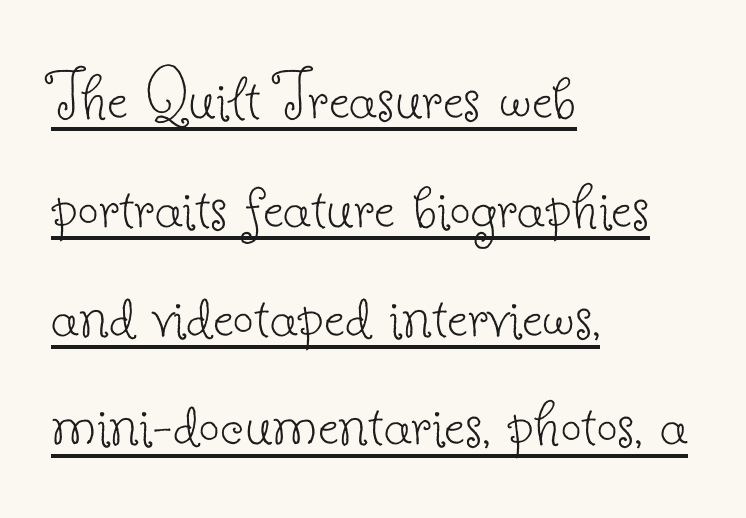
{"serif": "yes", "italic": "no", "bold": "no", "weight": "thin", "width": "normal", "stroke_contrast": "low", "x_height": "small", "monospaced": "no", "underline": "yes", "align": "left", "line_spacing": "normal", "line_spacing_ratio": 1.47, "letter_spacing": "normal", "letter_spacing_em": 0.0, "glyph_px": 74}
